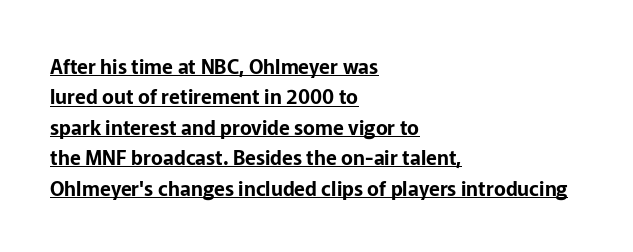
{"italic": "no", "underline": "yes", "align": "left", "line_spacing": "normal", "line_spacing_ratio": 1.52, "letter_spacing": "normal", "letter_spacing_em": 0.0, "glyph_px": 20}
